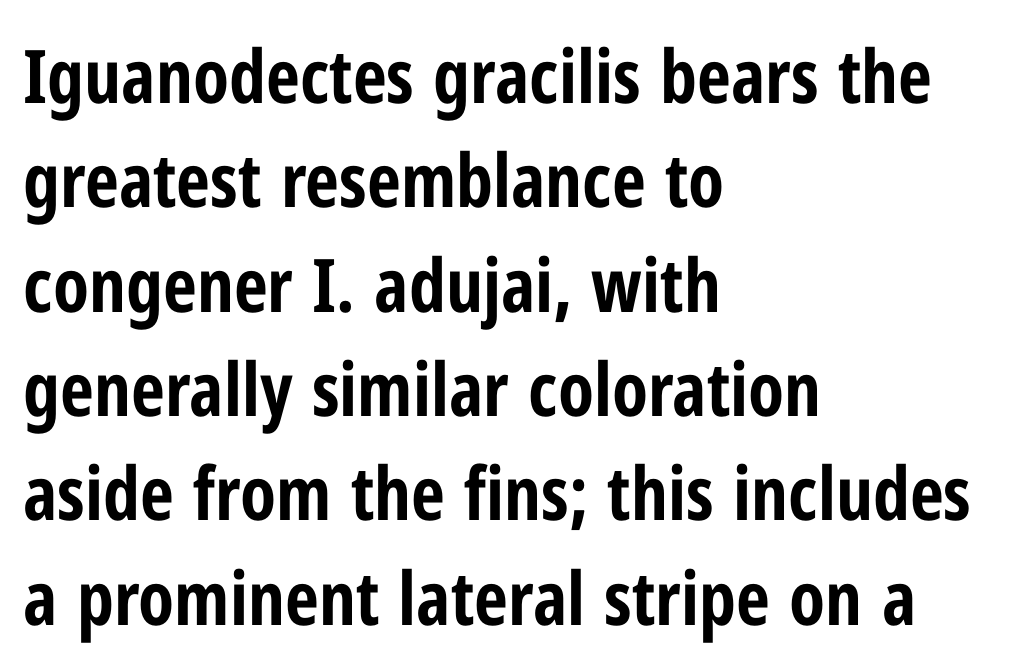
The image shows 74 px bold, condensed sans-serif type, upright; set left-aligned, normal line spacing (1.41x), normal letter spacing, not underlined; low stroke contrast and a medium x-height.
